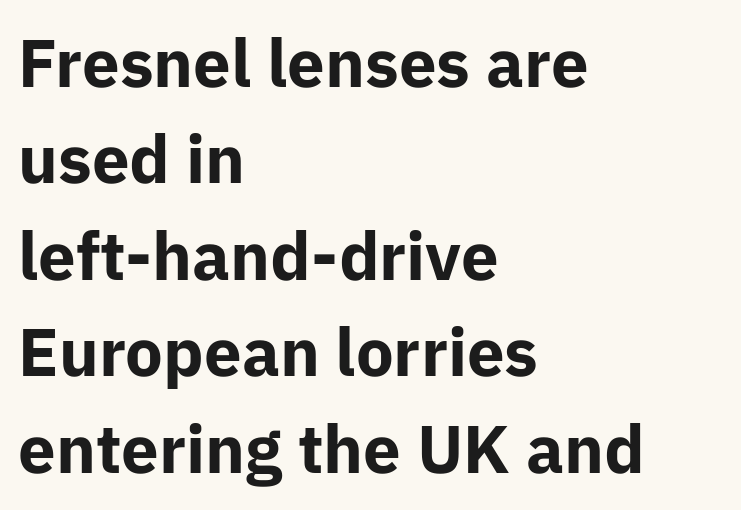
The image shows 67 px bold sans-serif type, upright; set left-aligned, normal line spacing (1.44x), normal letter spacing, not underlined; low stroke contrast and a medium x-height.
